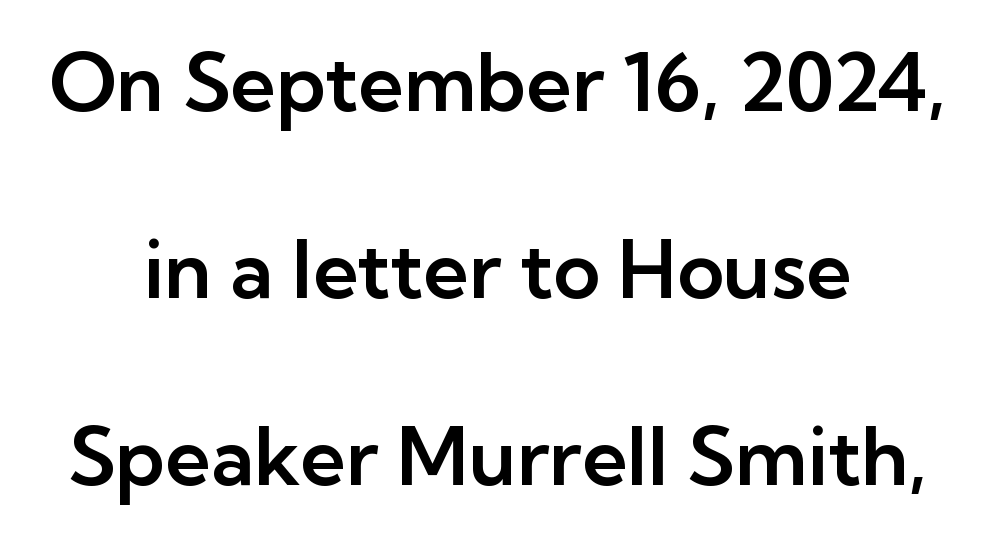
Q: Is the text italic (slanted)? A: No, it is upright.
Q: Is the typeface a serif or a sans-serif typeface? A: Sans-serif.
Q: Is the text underlined? A: No.
Q: How is the paragraph aligned? A: Centered.
Q: Is the spacing between letters normal or unusually wide? A: Normal.
Q: Is the spacing between lines tight, normal or loose? A: Loose.
Q: Width (condensed, normal, or wide)? A: Normal.
Q: Stroke contrast? A: Low.
Q: x-height? A: Medium.
Q: Monospaced? A: No.
